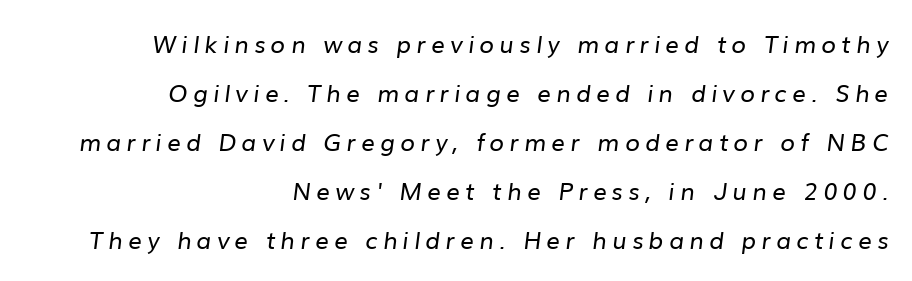
Honestly, the rows look like they've been pulled way apart. The baseline area is clear. The tracking jumps out immediately: characters are airy and widely separated. Line endings align vertically; line beginnings do not.
